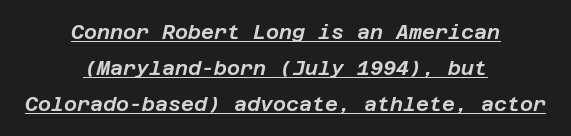
Looks like someone drew a line under every word here. This rendering leaves character spacing at its baseline value. The rendering applies a slant to the glyphs. Line starts and ends both wander, symmetrically.
